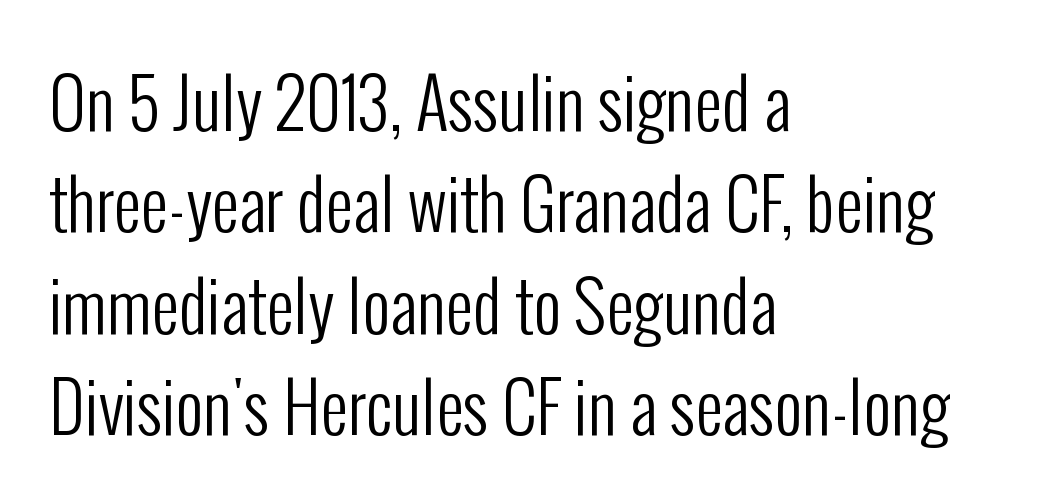
Q: Is the text bold? A: No.
Q: Is the text italic (slanted)? A: No, it is upright.
Q: Is the typeface a serif or a sans-serif typeface? A: Sans-serif.
Q: Is the text underlined? A: No.
Q: How is the paragraph aligned? A: Left-aligned.
Q: Is the spacing between letters normal or unusually wide? A: Normal.
Q: Is the spacing between lines tight, normal or loose? A: Normal.
Q: Width (condensed, normal, or wide)? A: Condensed.
Q: Stroke contrast? A: Low.
Q: x-height? A: Medium.
Q: Monospaced? A: No.
